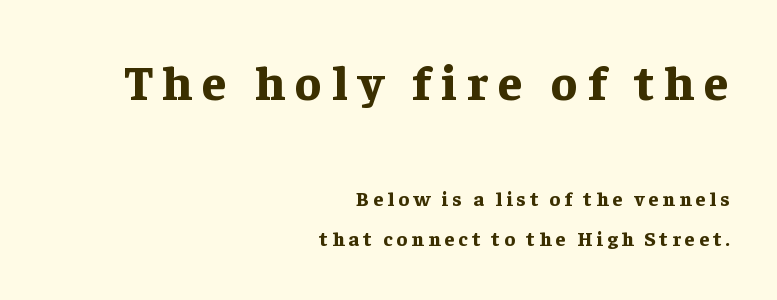
The image shows 49 px bold serif type, upright; set right-aligned, loose line spacing (2.0x), unusually wide letter spacing (+0.21 em), not underlined; the first (top) block is 2.45x larger; low stroke contrast and a medium x-height.
